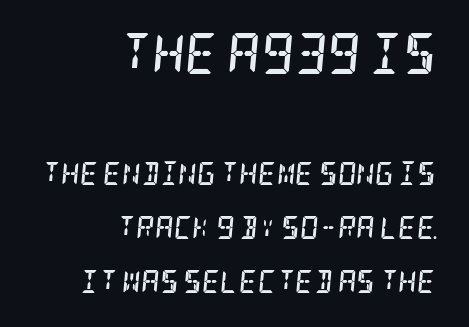
{"serif": "yes", "italic": "yes", "lean": "right", "slant_degrees": 5, "bold": "yes", "weight": "semibold", "width": "condensed", "stroke_contrast": "low", "x_height": "large", "underline": "no", "align": "right", "line_spacing": "loose", "line_spacing_ratio": 2.35, "letter_spacing": "normal", "letter_spacing_em": 0.0, "larger_block": "first", "size_ratio": 1.78, "glyph_px": 41}
